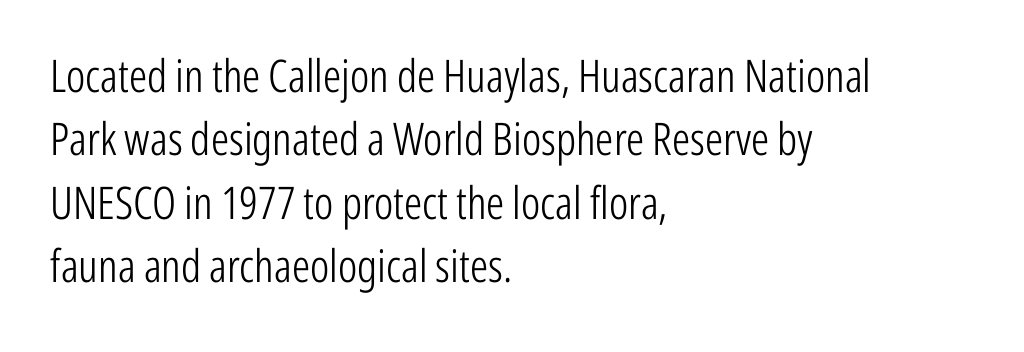
{"serif": "no", "italic": "no", "bold": "no", "weight": "light", "width": "condensed", "stroke_contrast": "low", "x_height": "medium", "monospaced": "no", "underline": "no", "align": "left", "line_spacing": "normal", "line_spacing_ratio": 1.41, "letter_spacing": "normal", "letter_spacing_em": 0.0, "glyph_px": 45}
